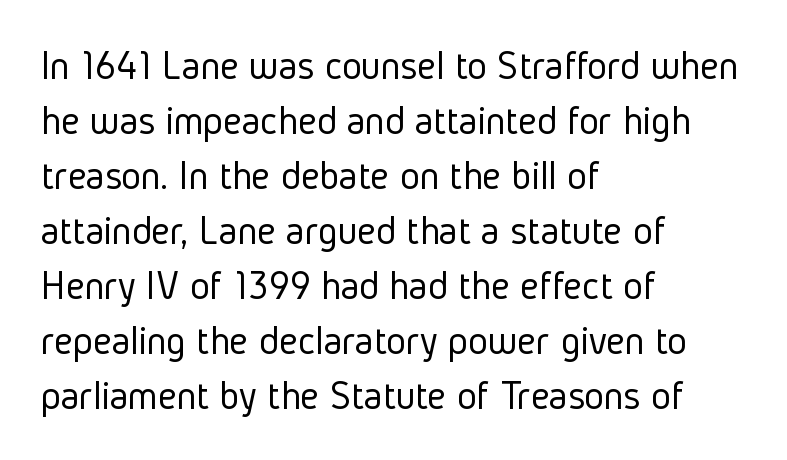
The image shows 42 px light, condensed sans-serif type, upright; set left-aligned, normal line spacing (1.31x), normal letter spacing, not underlined; low stroke contrast and a medium x-height.
